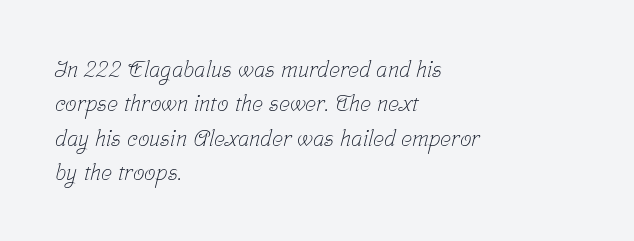
These lines sit exactly where default settings would place them. Layout note: lines flush left. The horizontal fit of the characters is conventional and even. The zone under the glyphs is completely vacant.
